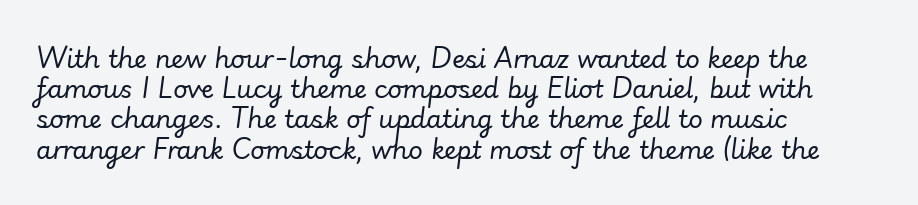
Observe the ordinary spacing: letters are neighbours, not strangers. These glyphs show unthickened strokes, regular width or finer. A clean baseline with only descenders dipping below it. Style check: oblique. Reading down the block, your eye returns to a fixed left position each line.
